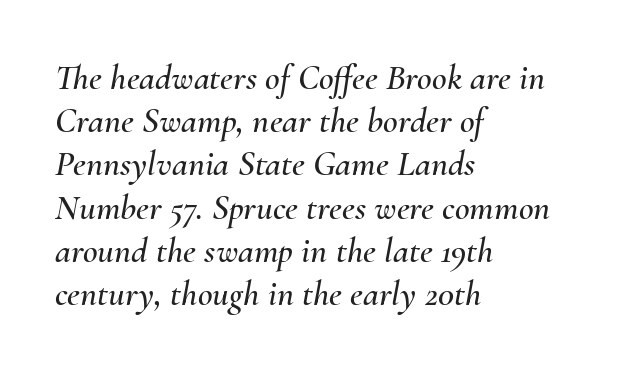
Q: Is the text italic (slanted)? A: Yes, it leans right by about 10 degrees.
Q: Is the text underlined? A: No.
Q: How is the paragraph aligned? A: Left-aligned.
Q: Is the spacing between letters normal or unusually wide? A: Normal.
Q: Width (condensed, normal, or wide)? A: Normal.
Q: Stroke contrast? A: Medium.
Q: x-height? A: Small.
Q: Monospaced? A: No.
